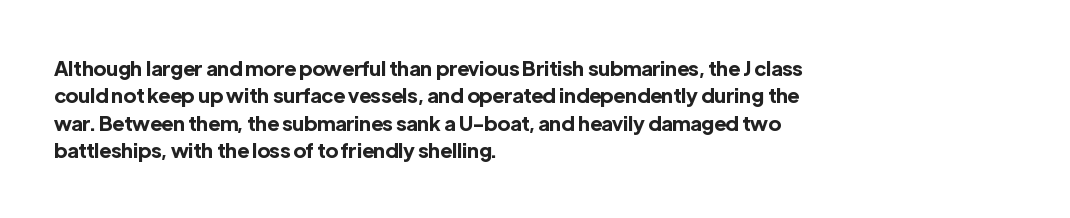
Here the glyphs are tracked normally, forming tight word shapes. The lettering stays uniformly vertical, giving the passage a roman look. The strokes are fattened all the way to bold. This sample keeps an unexceptional amount of space between lines. Underline: absent.
